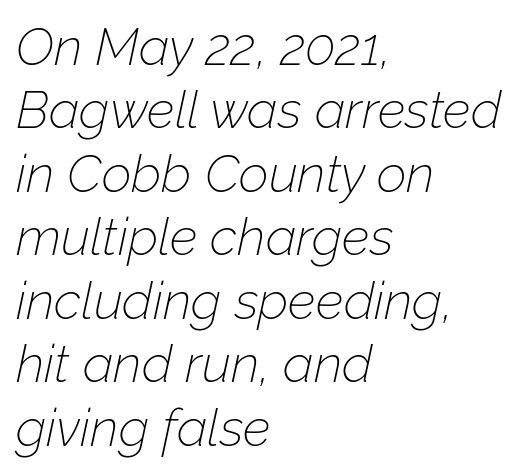
Each letter keeps its own natural width here, so spacing adapts to shape. Has an underline been added? It has not. Is the stroke heavy? The answer is a plain regular-or-lighter. Is the block centered? No — it sits flush against the left margin. The tracking reads as untouched default to a designer's eye. The text carries the slant typical of an italic or oblique font.
